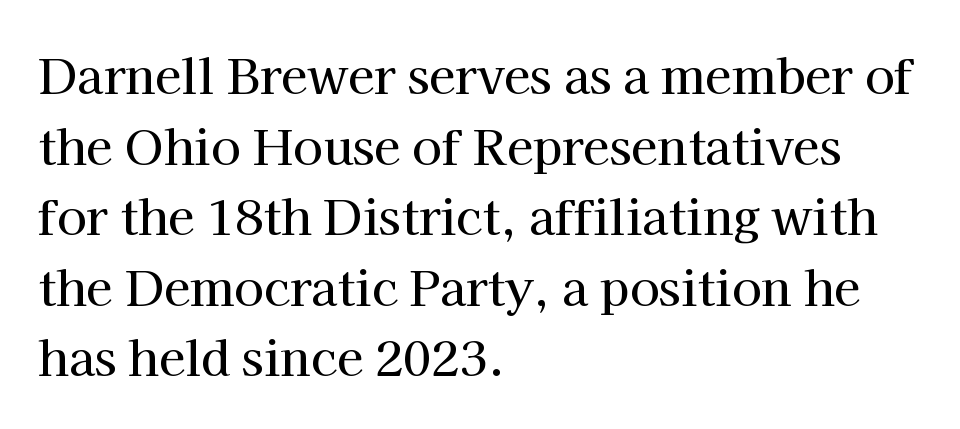
Q: Is the text italic (slanted)? A: No, it is upright.
Q: Is the typeface a serif or a sans-serif typeface? A: Serif.
Q: Is the text underlined? A: No.
Q: How is the paragraph aligned? A: Left-aligned.
Q: Is the spacing between letters normal or unusually wide? A: Normal.
Q: Is the spacing between lines tight, normal or loose? A: Normal.
Q: Width (condensed, normal, or wide)? A: Normal.
Q: Stroke contrast? A: High.
Q: x-height? A: Medium.
Q: Monospaced? A: No.
